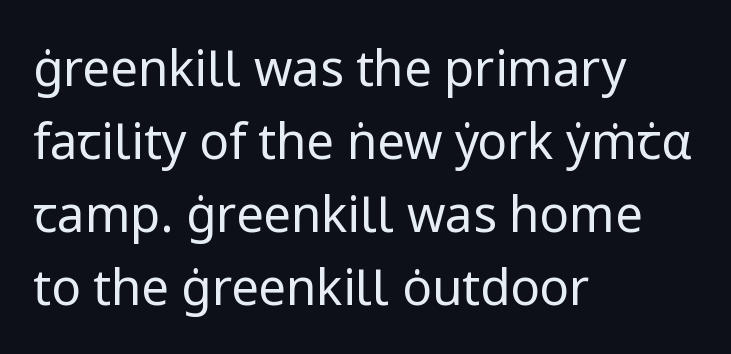
Q: Is the text bold? A: No.
Q: Is the text italic (slanted)? A: No, it is upright.
Q: Is the typeface a serif or a sans-serif typeface? A: Sans-serif.
Q: Is the text underlined? A: No.
Q: How is the paragraph aligned? A: Left-aligned.
Q: Is the spacing between letters normal or unusually wide? A: Normal.
Q: Is the spacing between lines tight, normal or loose? A: Normal.
Q: Width (condensed, normal, or wide)? A: Normal.
Q: Stroke contrast? A: Low.
Q: x-height? A: Medium.
Q: Monospaced? A: No.
